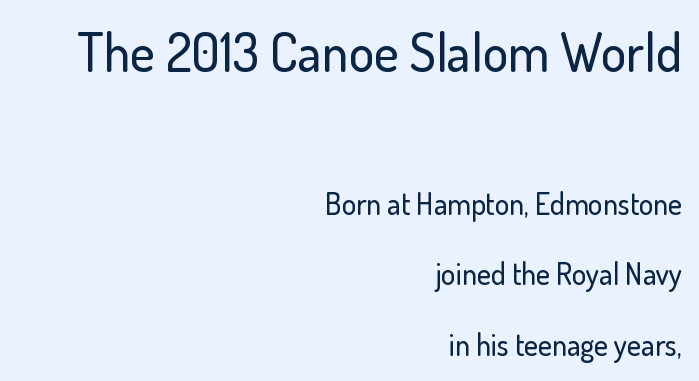
Q: Is the text italic (slanted)? A: No, it is upright.
Q: Is the typeface a serif or a sans-serif typeface? A: Sans-serif.
Q: Is the text underlined? A: No.
Q: How is the paragraph aligned? A: Right-aligned.
Q: Is the spacing between letters normal or unusually wide? A: Normal.
Q: Is the spacing between lines tight, normal or loose? A: Loose.
Q: Which block of text is set in a larger size, the first (top) or the second (bottom)? A: The first (top) one.
Q: Width (condensed, normal, or wide)? A: Normal.
Q: Stroke contrast? A: Low.
Q: x-height? A: Small.
Q: Monospaced? A: No.
